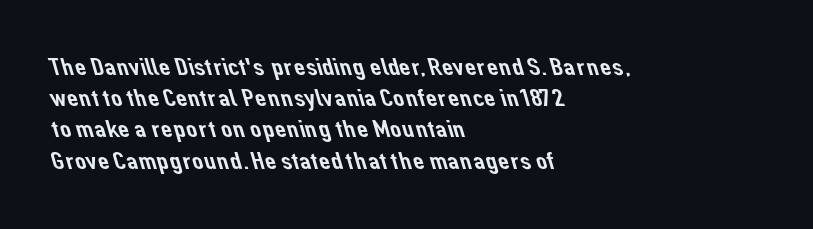
Q: Is the text underlined? A: No.
Q: How is the paragraph aligned? A: Left-aligned.
Q: Is the spacing between letters normal or unusually wide? A: Normal.
Q: Is the spacing between lines tight, normal or loose? A: Normal.
